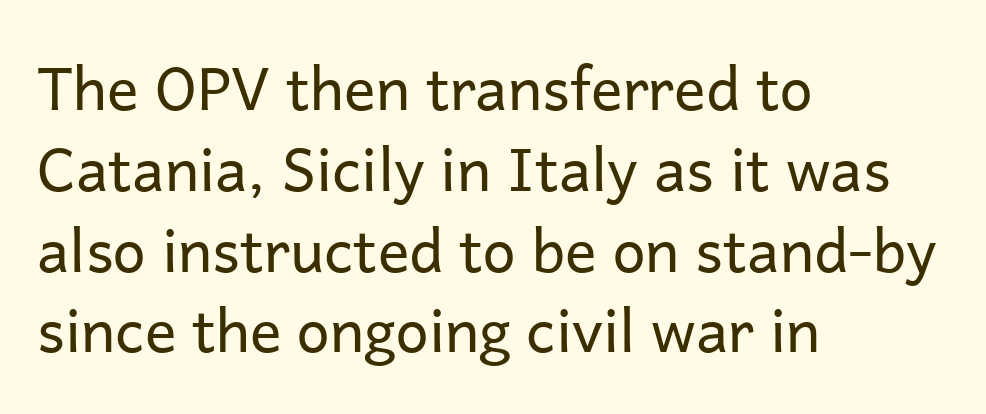
Grotesque or geometric, the face here clearly has no serifs. Quick note: underline off. The rendering uses natural spacing where letterforms have individual widths. Ascenders rise straight up at ninety degrees.
